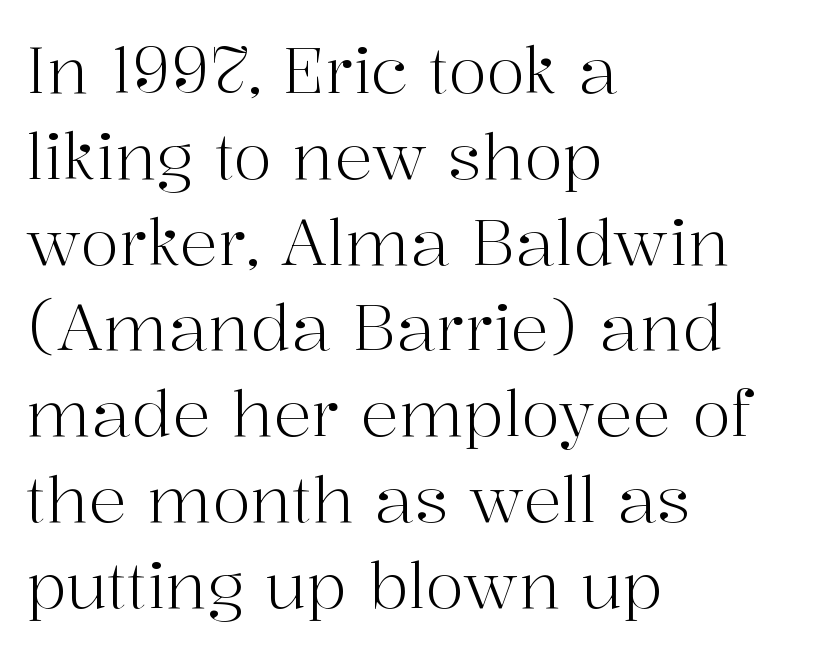
Q: Is the text bold? A: No.
Q: Is the text italic (slanted)? A: No, it is upright.
Q: Is the typeface a serif or a sans-serif typeface? A: Serif.
Q: Is the text underlined? A: No.
Q: How is the paragraph aligned? A: Left-aligned.
Q: Is the spacing between letters normal or unusually wide? A: Normal.
Q: Is the spacing between lines tight, normal or loose? A: Normal.
Q: Width (condensed, normal, or wide)? A: Normal.
Q: Stroke contrast? A: High.
Q: x-height? A: Medium.
Q: Monospaced? A: No.
